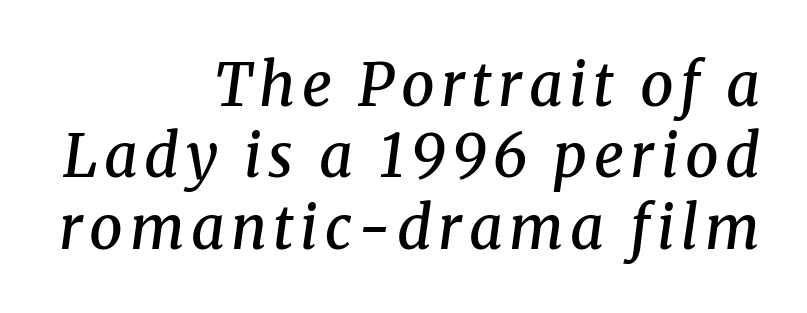
These lines carry some extra weight — a demibold, not a full bold. To sum up the face: it has serifs. Does the copy run flush right? Yes — the right margin is perfectly even. The area under the type is left untouched. You could not count columns in this text — the font is proportionally spaced. In terms of posture, this sample is oblique.
